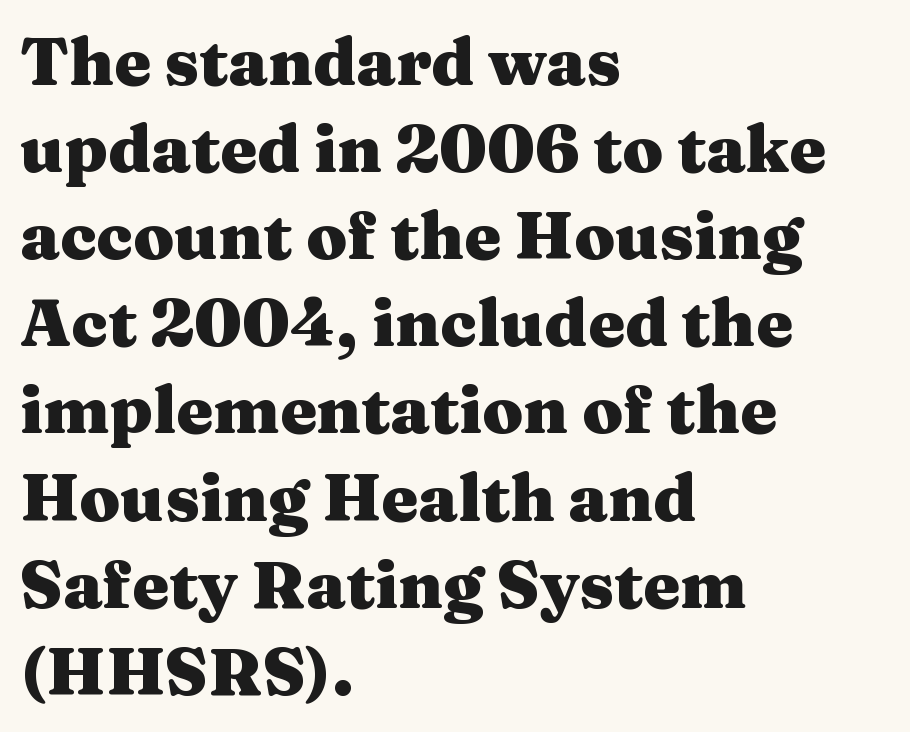
Q: Is the text bold? A: Yes.
Q: Is the text italic (slanted)? A: No, it is upright.
Q: Is the typeface a serif or a sans-serif typeface? A: Serif.
Q: Is the text underlined? A: No.
Q: How is the paragraph aligned? A: Left-aligned.
Q: Is the spacing between letters normal or unusually wide? A: Normal.
Q: Is the spacing between lines tight, normal or loose? A: Normal.
Q: Width (condensed, normal, or wide)? A: Wide.
Q: Stroke contrast? A: Medium.
Q: x-height? A: Medium.
Q: Monospaced? A: No.
